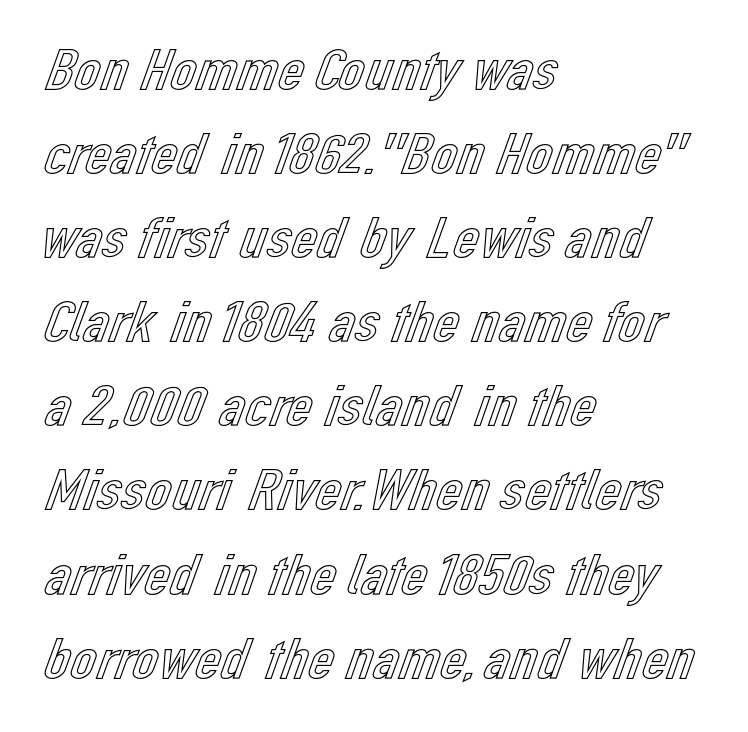
{"width": "normal", "x_height": "medium", "monospaced": "no", "underline": "no", "align": "left", "line_spacing": "normal", "line_spacing_ratio": 1.45, "letter_spacing": "normal", "letter_spacing_em": 0.0, "glyph_px": 58}
